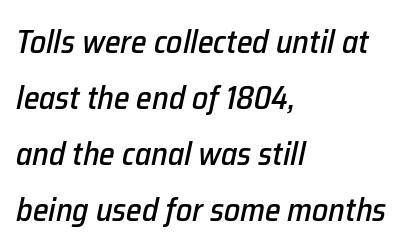
Honestly, the letter spacing is just normal — you wouldn't notice it. It's the slanting kind of type. The strip under each line holds only bare page. Casual observation: everything's shoved over to the left. These lines are rendered in a variable-pitch font.
